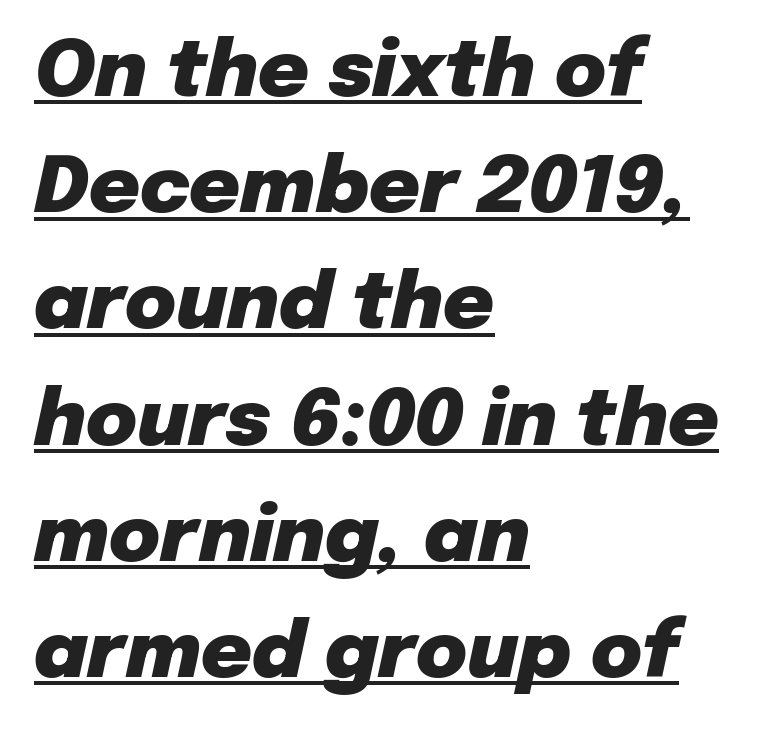
Notice how the passage keeps a crisp vertical edge on the left only. Students, observe the line beneath the letters — that is underlining. Nothing unusual about the tracking: characters are spaced as the font intends. Baseline-to-baseline distance is the conventional proportion of letter height.
